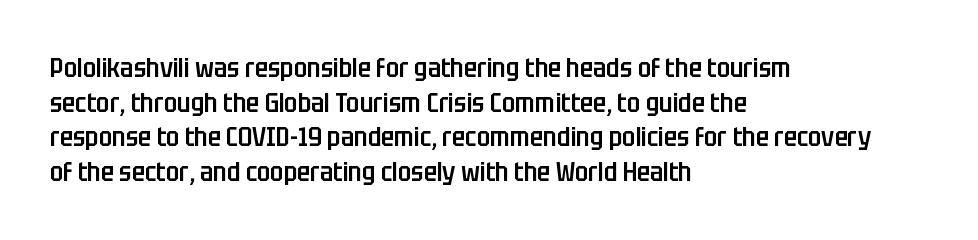
{"italic": "no", "bold": "semi", "underline": "no", "align": "left", "line_spacing": "normal", "line_spacing_ratio": 1.28, "letter_spacing": "normal", "letter_spacing_em": 0.0, "glyph_px": 27}
